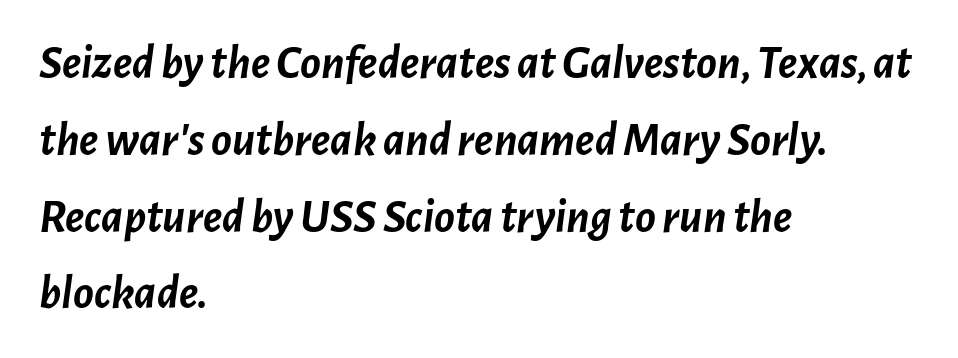
Q: Is the text bold? A: Yes.
Q: Is the text italic (slanted)? A: Yes, it leans right by about 7 degrees.
Q: Is the text underlined? A: No.
Q: How is the paragraph aligned? A: Left-aligned.
Q: Is the spacing between letters normal or unusually wide? A: Normal.
Q: Is the spacing between lines tight, normal or loose? A: Normal.
Q: Width (condensed, normal, or wide)? A: Normal.
Q: Stroke contrast? A: Low.
Q: x-height? A: Medium.
Q: Monospaced? A: No.
